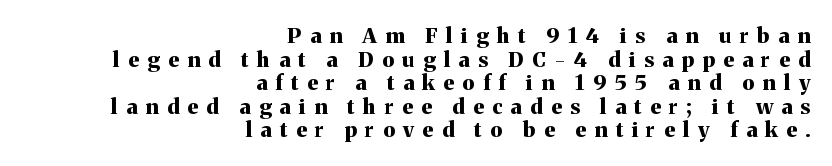
Q: Is the text bold? A: Yes.
Q: Is the text italic (slanted)? A: No, it is upright.
Q: Is the text underlined? A: No.
Q: How is the paragraph aligned? A: Right-aligned.
Q: Is the spacing between letters normal or unusually wide? A: Unusually wide.
Q: Is the spacing between lines tight, normal or loose? A: Tight.
